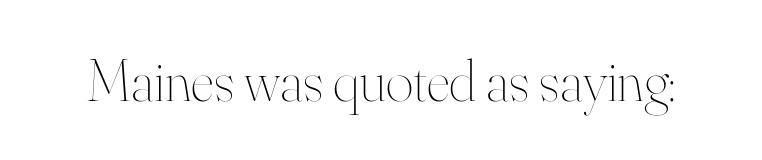
The image shows 59 px thin type, upright; set normal letter spacing, not underlined; high stroke contrast and a small x-height.
